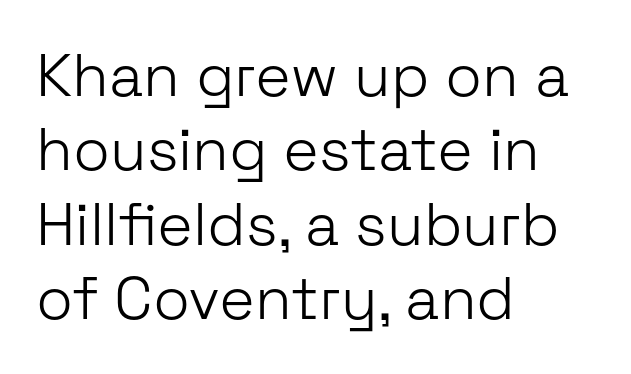
{"serif": "no", "italic": "no", "bold": "no", "weight": "light", "width": "normal", "stroke_contrast": "low", "x_height": "medium", "monospaced": "no", "underline": "no", "align": "left", "line_spacing_ratio": 1.24, "letter_spacing": "normal", "letter_spacing_em": 0.0, "glyph_px": 60}
